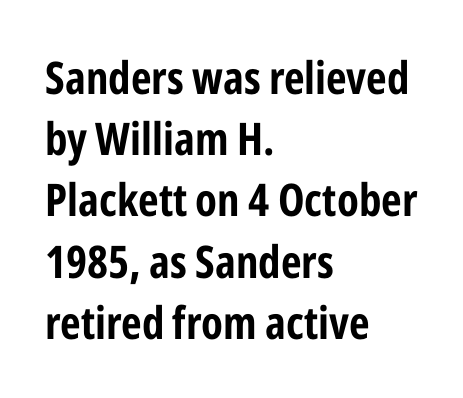
Q: Is the text italic (slanted)? A: No, it is upright.
Q: Is the typeface a serif or a sans-serif typeface? A: Sans-serif.
Q: Is the text underlined? A: No.
Q: How is the paragraph aligned? A: Left-aligned.
Q: Is the spacing between letters normal or unusually wide? A: Normal.
Q: Is the spacing between lines tight, normal or loose? A: Normal.
Q: Width (condensed, normal, or wide)? A: Condensed.
Q: Stroke contrast? A: Low.
Q: x-height? A: Medium.
Q: Monospaced? A: No.
